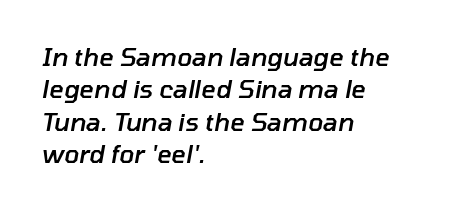
{"italic": "yes", "lean": "right", "slant_degrees": 10, "bold": "semi", "underline": "no", "align": "left", "line_spacing": "normal", "line_spacing_ratio": 1.3, "letter_spacing": "normal", "letter_spacing_em": 0.0, "glyph_px": 25}
